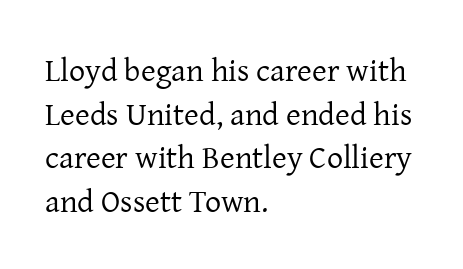
{"serif": "yes", "italic": "no", "bold": "no", "weight": "regular", "width": "normal", "stroke_contrast": "low", "x_height": "medium", "monospaced": "no", "underline": "no", "align": "left", "line_spacing": "normal", "line_spacing_ratio": 1.36, "letter_spacing": "normal", "letter_spacing_em": 0.0, "glyph_px": 32}
